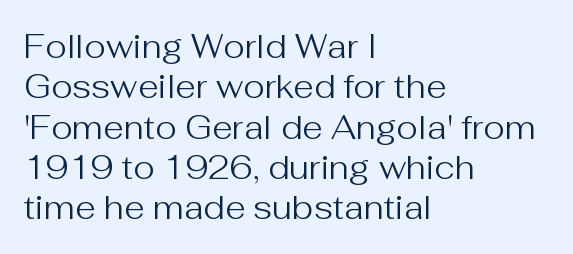
Q: Is the text bold? A: No.
Q: Is the text italic (slanted)? A: No, it is upright.
Q: Is the typeface a serif or a sans-serif typeface? A: Sans-serif.
Q: Is the text underlined? A: No.
Q: How is the paragraph aligned? A: Left-aligned.
Q: Is the spacing between letters normal or unusually wide? A: Normal.
Q: Width (condensed, normal, or wide)? A: Normal.
Q: Stroke contrast? A: Medium.
Q: x-height? A: Medium.
Q: Monospaced? A: No.
